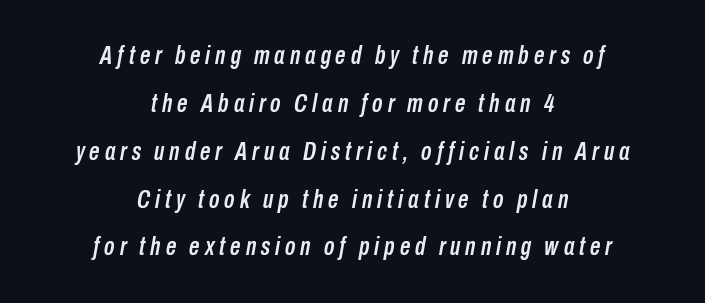
{"italic": "yes", "lean": "right", "slant_degrees": 10, "underline": "no", "align": "center", "line_spacing_ratio": 1.84, "glyph_px": 26}
